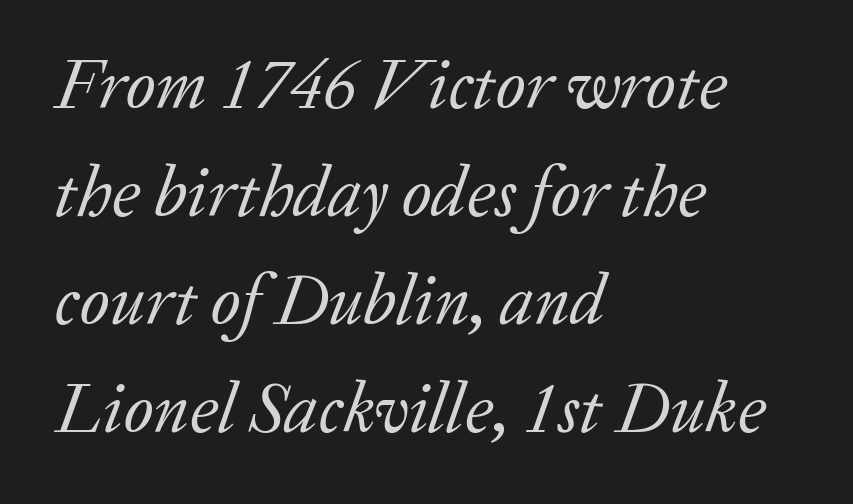
The image shows 71 px regular-weight serif type, italic (leaning right); set left-aligned, normal line spacing (1.52x), normal letter spacing, not underlined; low stroke contrast and a medium x-height.
